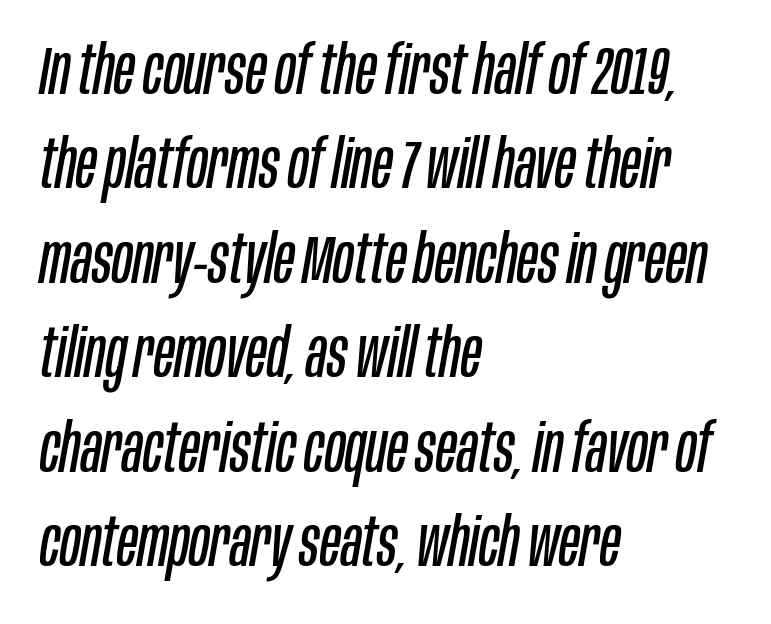
The image shows 67 px regular-weight, condensed type, italic (leaning right); set left-aligned, normal line spacing (1.41x), normal letter spacing, not underlined; low stroke contrast and a large x-height.
